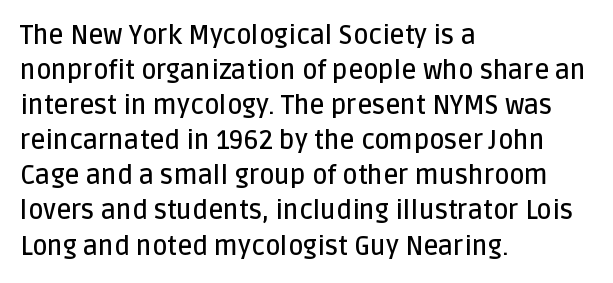
Tracking here is standard; glyphs follow each other at the usual distance. Posture: vertical. This block has exactly the height ordinary leading produces. On the weight axis this lands at semibold, roughly 600. Underline: absent. The rag falls on the right side of this text block.
